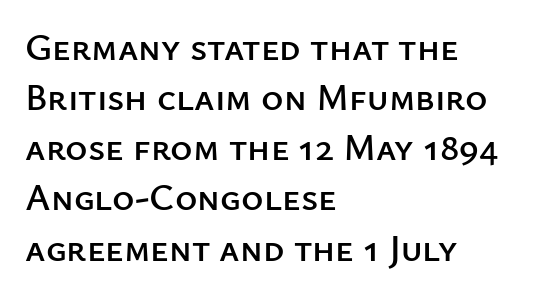
Each row of text sits above clean, open space. Does the copy run flush right? No — it runs flush left. The font family rendered here belongs to the sans-serif group. Every stem runs plumb, perpendicular to the baseline.
